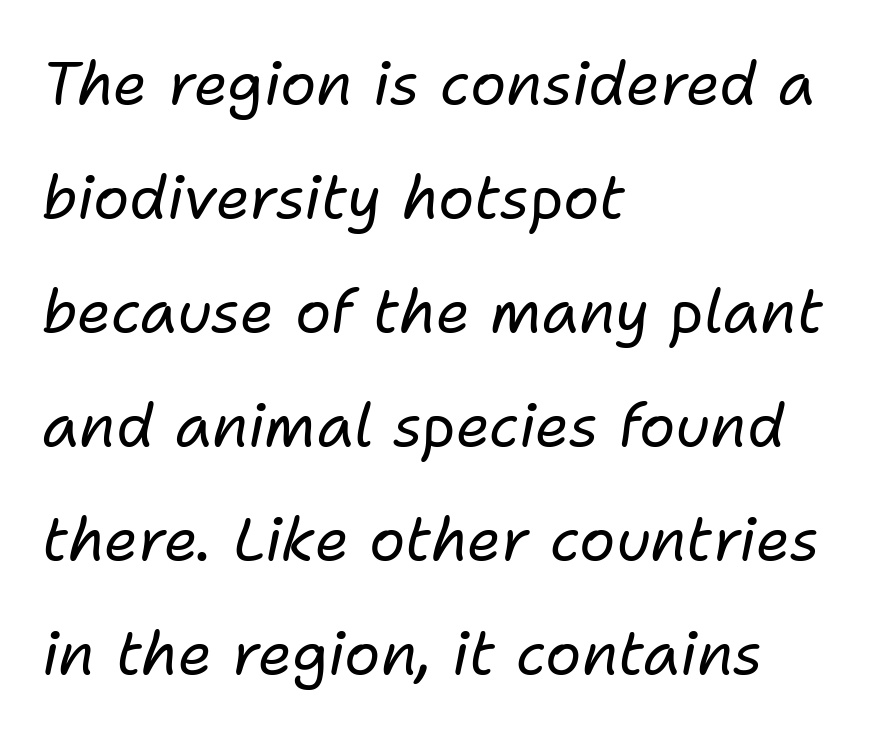
The image shows 60 px regular-weight type, italic (leaning right); set left-aligned, loose line spacing (1.9x), normal letter spacing, not underlined; low stroke contrast and a medium x-height.
